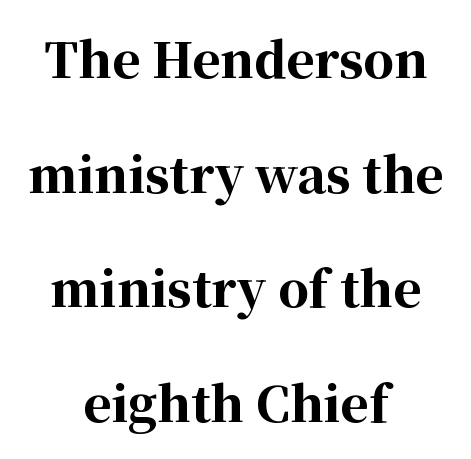
The image shows 48 px bold serif type, upright; set centered, loose line spacing (2.39x), normal letter spacing, not underlined; high stroke contrast and a medium x-height.
